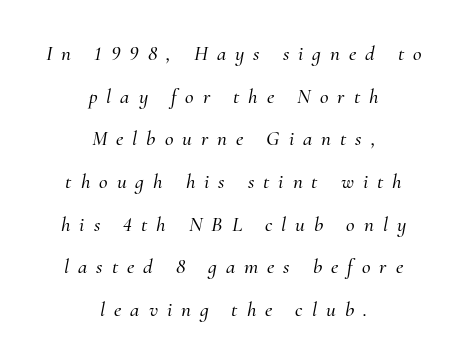
{"italic": "yes", "lean": "right", "slant_degrees": 10, "underline": "no", "align": "center", "line_spacing": "loose", "line_spacing_ratio": 2.03, "letter_spacing": "wide", "letter_spacing_em": 0.43, "glyph_px": 21}
